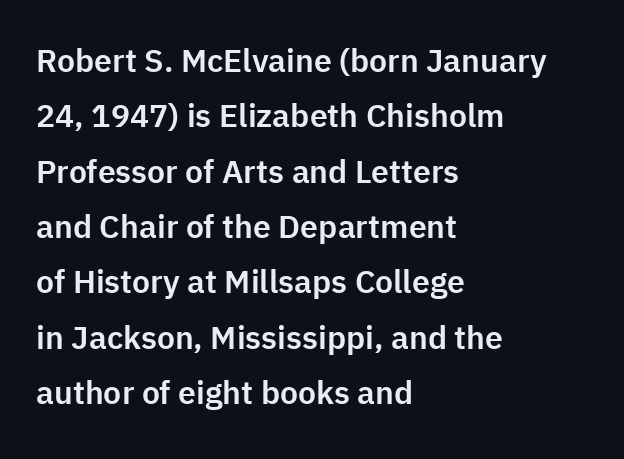
{"serif": "no", "italic": "no", "width": "normal", "stroke_contrast": "low", "x_height": "medium", "monospaced": "no", "underline": "no", "align": "left", "line_spacing_ratio": 1.73, "letter_spacing": "normal", "letter_spacing_em": 0.0, "glyph_px": 32}
